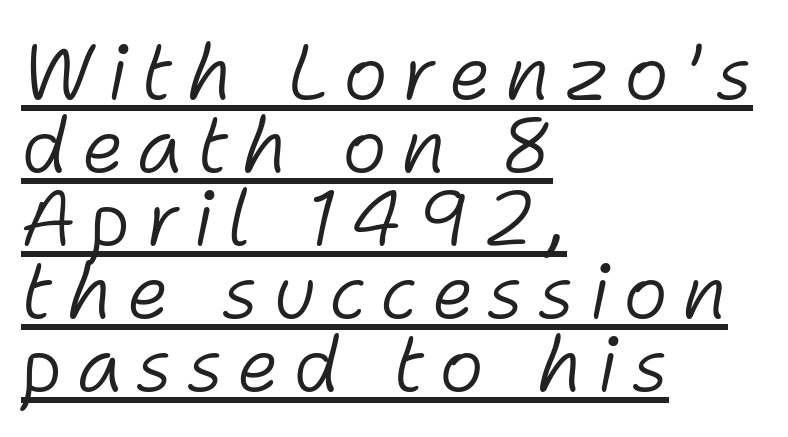
The image shows 76 px light type, italic (leaning right); set left-aligned, tight line spacing (0.96x), underlined; low stroke contrast and a medium x-height.
